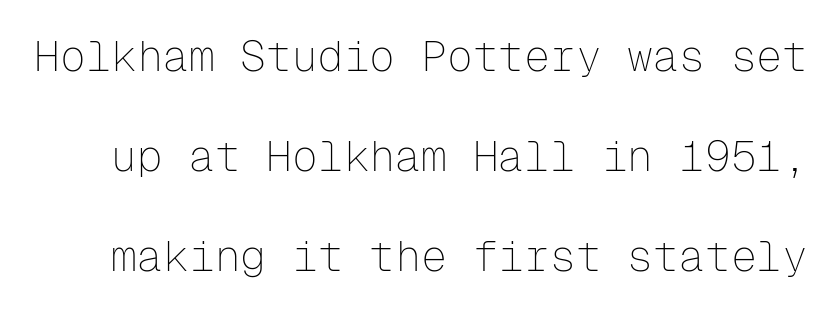
Does extra space separate the letters? No, they use regular spacing. Each letter's strokes conclude bluntly, with no projecting serifs. No italicization has been applied; the sample stays upright. Loosely led — the rows are spread out. Words float on clear page, feet unadorned.
